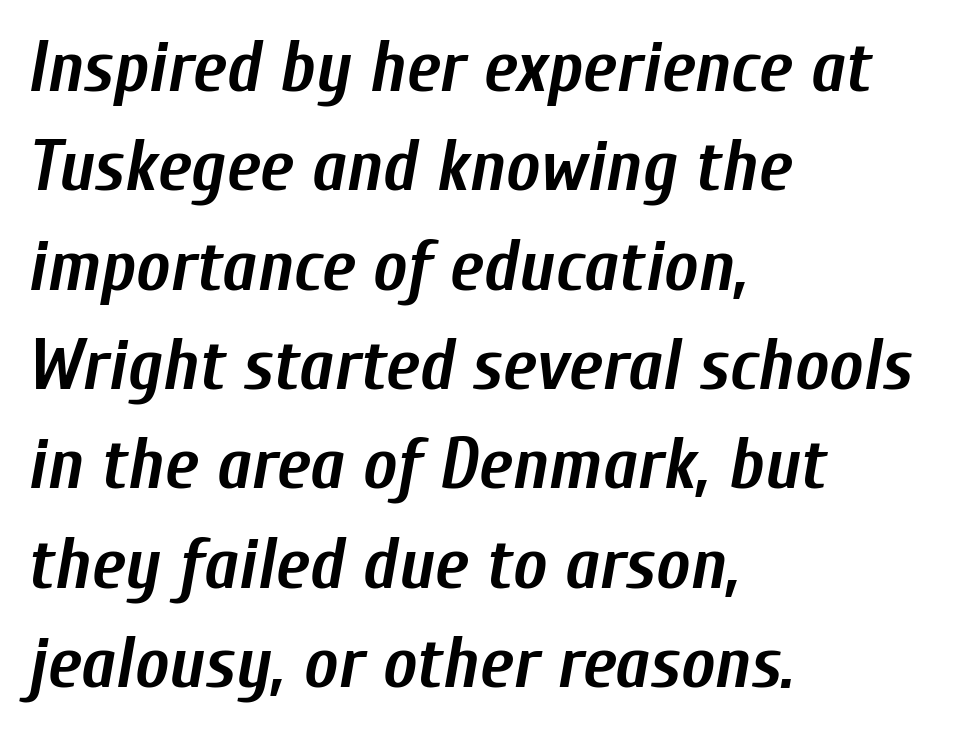
{"italic": "yes", "lean": "right", "slant_degrees": 10, "bold": "yes", "weight": "semibold", "width": "condensed", "stroke_contrast": "low", "x_height": "medium", "monospaced": "no", "underline": "no", "align": "left", "line_spacing": "normal", "line_spacing_ratio": 1.38, "letter_spacing": "normal", "letter_spacing_em": 0.0, "glyph_px": 72}
